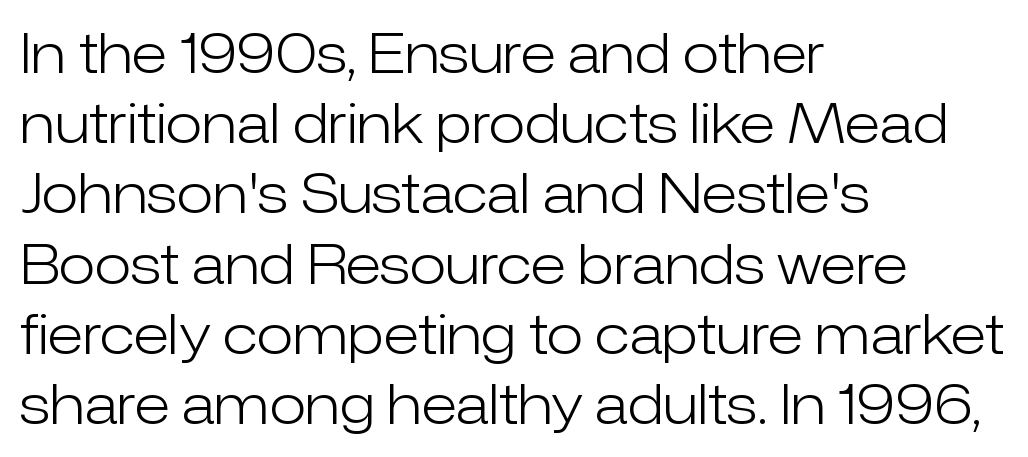
The image shows 54 px light sans-serif type, upright; set left-aligned, normal line spacing (1.3x), normal letter spacing, not underlined; low stroke contrast and a medium x-height.
